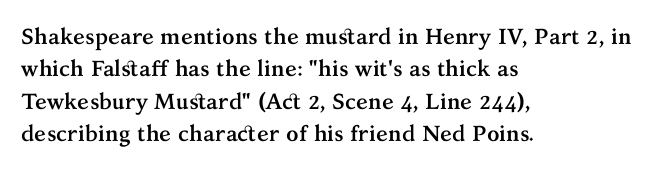
Q: Is the text bold? A: Yes.
Q: Is the text italic (slanted)? A: No, it is upright.
Q: Is the text underlined? A: No.
Q: How is the paragraph aligned? A: Left-aligned.
Q: Is the spacing between letters normal or unusually wide? A: Normal.
Q: Is the spacing between lines tight, normal or loose? A: Normal.
